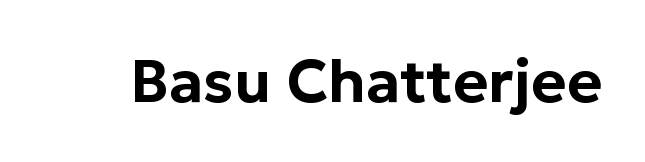
{"serif": "no", "italic": "no", "width": "normal", "stroke_contrast": "low", "x_height": "medium", "monospaced": "no", "underline": "no", "letter_spacing": "normal", "letter_spacing_em": 0.0, "glyph_px": 60}
